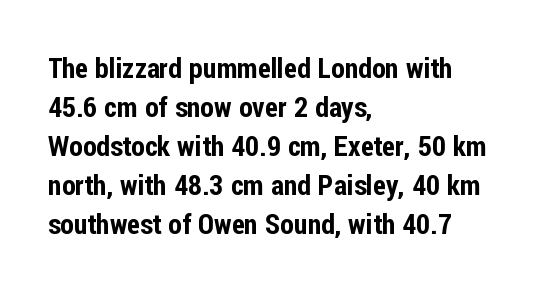
{"serif": "no", "italic": "no", "width": "condensed", "stroke_contrast": "low", "x_height": "medium", "monospaced": "no", "underline": "no", "align": "left", "line_spacing": "normal", "line_spacing_ratio": 1.39, "letter_spacing": "normal", "letter_spacing_em": 0.0, "glyph_px": 28}
